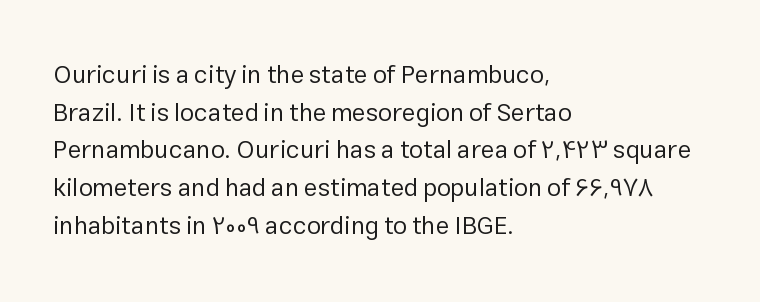
The face used here is rendered with its standard letterfit. Just letters on the line, the space beneath them empty. Caption: face not bold, strokes unweighted. Line spacing here is normal.
